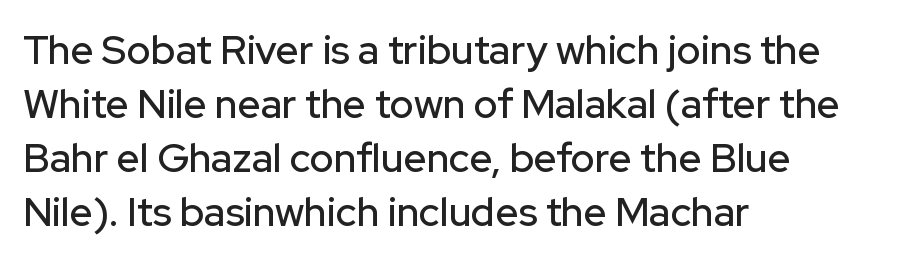
Q: Is the text italic (slanted)? A: No, it is upright.
Q: Is the typeface a serif or a sans-serif typeface? A: Sans-serif.
Q: Is the text underlined? A: No.
Q: How is the paragraph aligned? A: Left-aligned.
Q: Is the spacing between letters normal or unusually wide? A: Normal.
Q: Is the spacing between lines tight, normal or loose? A: Normal.
Q: Width (condensed, normal, or wide)? A: Normal.
Q: Stroke contrast? A: Low.
Q: x-height? A: Medium.
Q: Monospaced? A: No.
